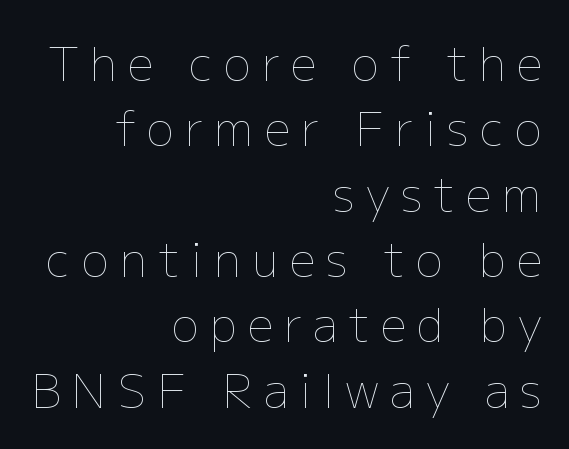
The image shows 46 px thin type, upright; set right-aligned, normal line spacing (1.42x), unusually wide letter spacing (+0.24 em), not underlined; low stroke contrast and a medium x-height.
